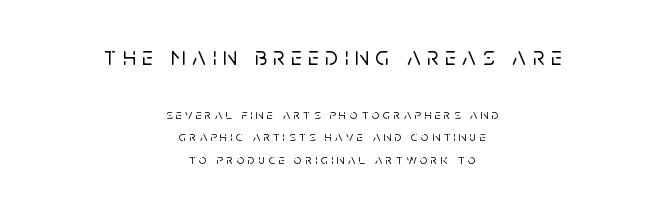
{"italic": "no", "underline": "no", "align": "center", "line_spacing": "normal", "line_spacing_ratio": 1.61, "letter_spacing": "wide", "letter_spacing_em": 0.25, "larger_block": "first", "size_ratio": 1.86, "glyph_px": 26}
